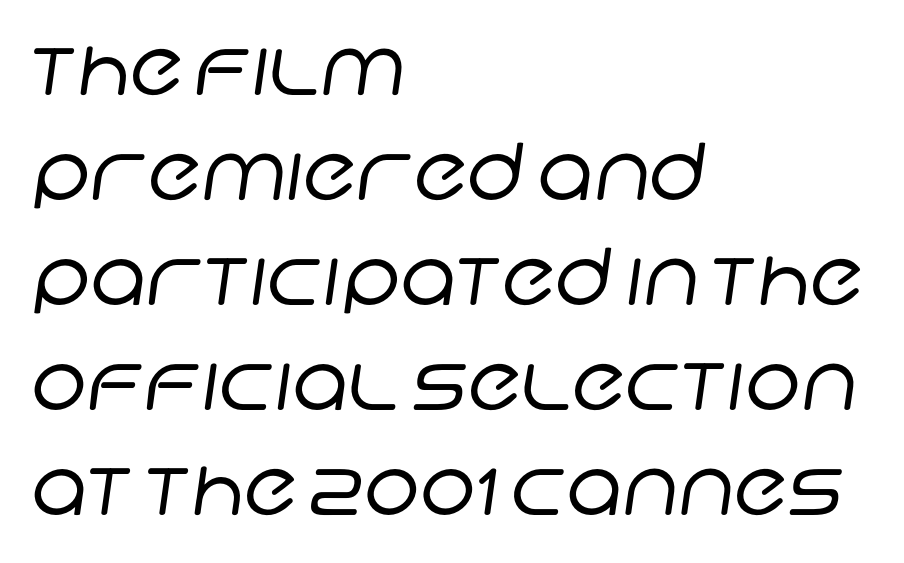
Q: Is the text bold? A: No.
Q: Is the typeface a serif or a sans-serif typeface? A: Sans-serif.
Q: Is the text underlined? A: No.
Q: How is the paragraph aligned? A: Left-aligned.
Q: Is the spacing between letters normal or unusually wide? A: Normal.
Q: Is the spacing between lines tight, normal or loose? A: Normal.
Q: Width (condensed, normal, or wide)? A: Normal.
Q: Stroke contrast? A: Low.
Q: x-height? A: Large.
Q: Monospaced? A: No.
